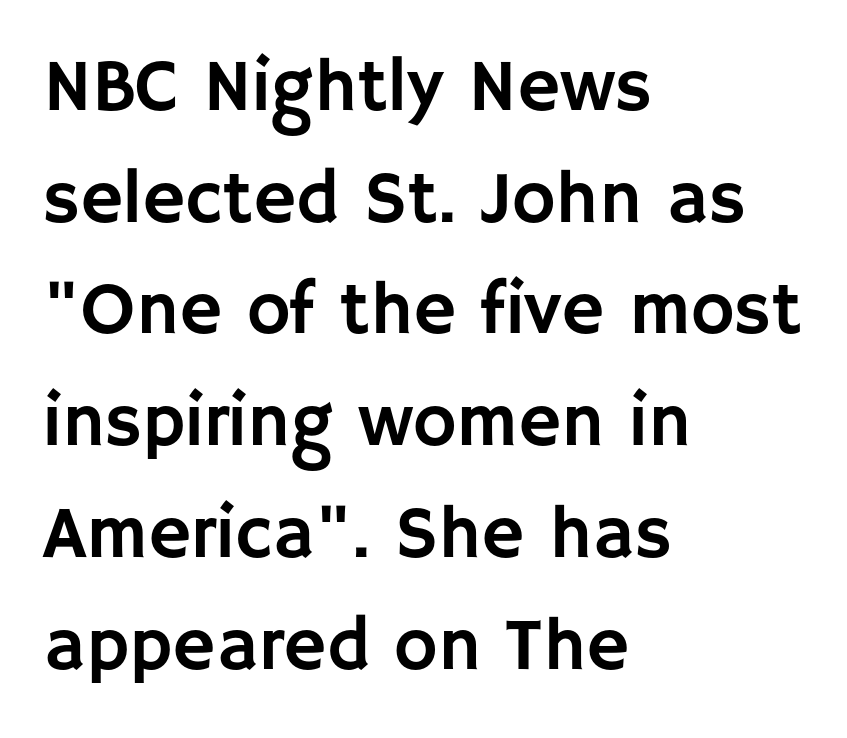
{"serif": "no", "italic": "no", "width": "normal", "stroke_contrast": "low", "x_height": "large", "monospaced": "no", "underline": "no", "align": "left", "line_spacing": "normal", "line_spacing_ratio": 1.51, "letter_spacing": "normal", "letter_spacing_em": 0.0, "glyph_px": 74}
